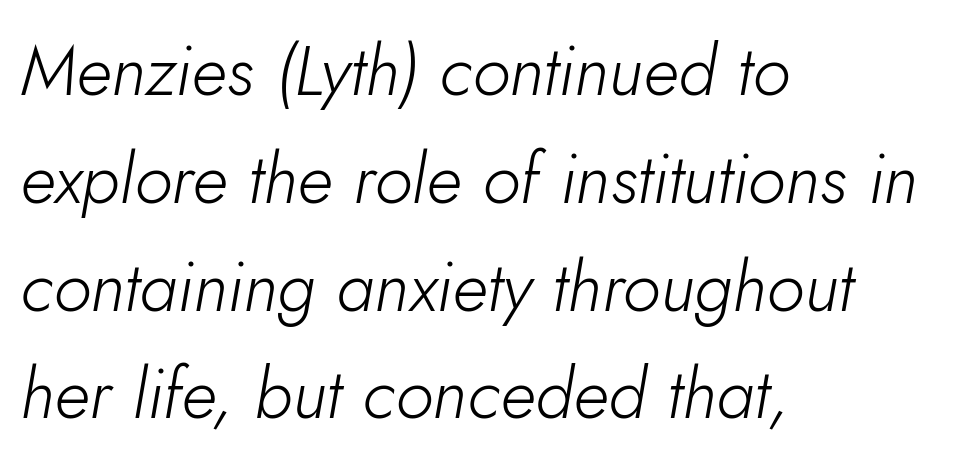
The image shows 70 px light type, italic (leaning right); set left-aligned, normal line spacing (1.54x), normal letter spacing, not underlined; low stroke contrast and a small x-height.
